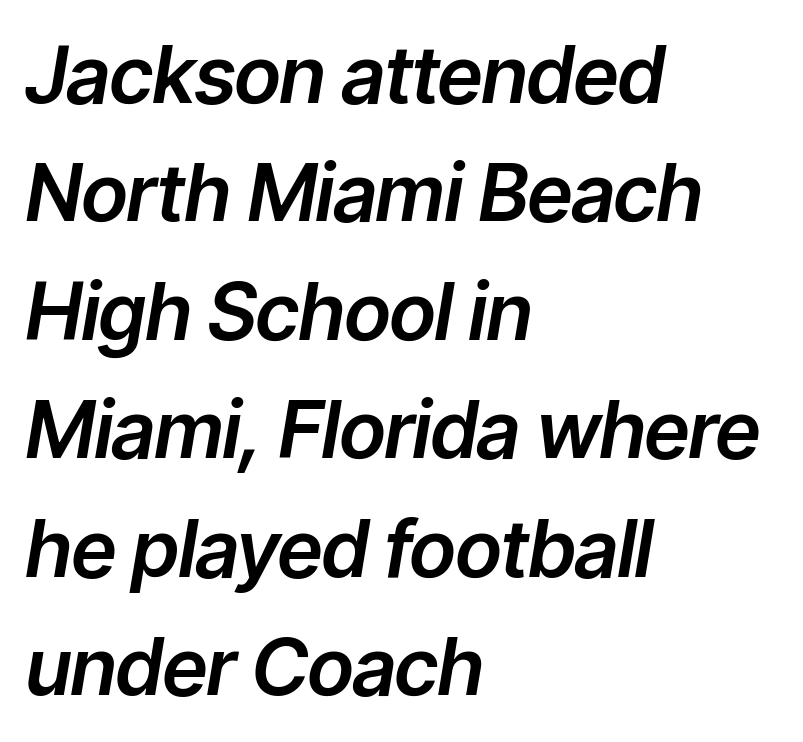
Q: Is the text italic (slanted)? A: Yes, it leans right by about 9 degrees.
Q: Is the text underlined? A: No.
Q: How is the paragraph aligned? A: Left-aligned.
Q: Is the spacing between letters normal or unusually wide? A: Normal.
Q: Is the spacing between lines tight, normal or loose? A: Normal.
Q: Width (condensed, normal, or wide)? A: Normal.
Q: Stroke contrast? A: Low.
Q: x-height? A: Medium.
Q: Monospaced? A: No.
